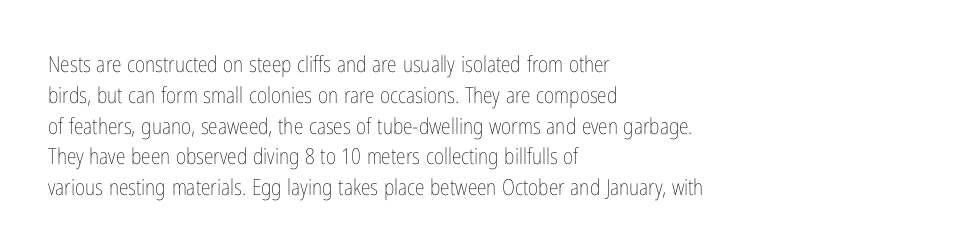
Summary of vertical rhythm: regular, with standard interline spacing. Short note: letters normally spaced. The font's upright variant was chosen for this text. Casual observation: everything's shoved over to the left.
